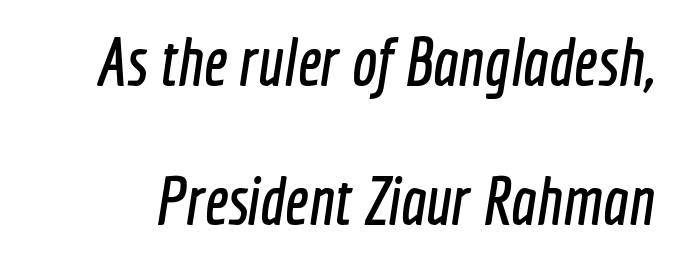
The image shows 67 px condensed sans-serif type; set loose line spacing (2.07x), normal letter spacing, not underlined; a medium x-height.
